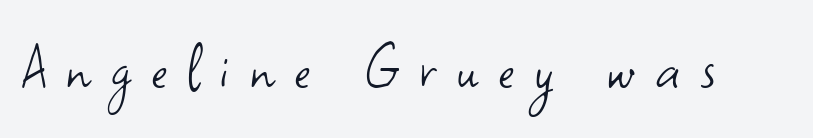
The image shows 69 px light sans-serif type; set unusually wide letter spacing (+0.3 em), not underlined; low stroke contrast and a small x-height.
